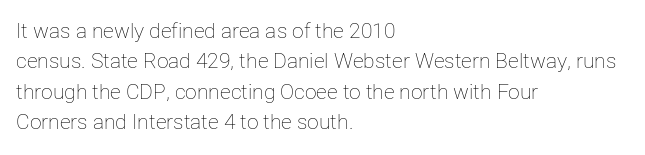
{"italic": "no", "bold": "no", "underline": "no", "align": "left", "line_spacing": "normal", "line_spacing_ratio": 1.45, "letter_spacing": "normal", "letter_spacing_em": 0.0, "glyph_px": 21}
